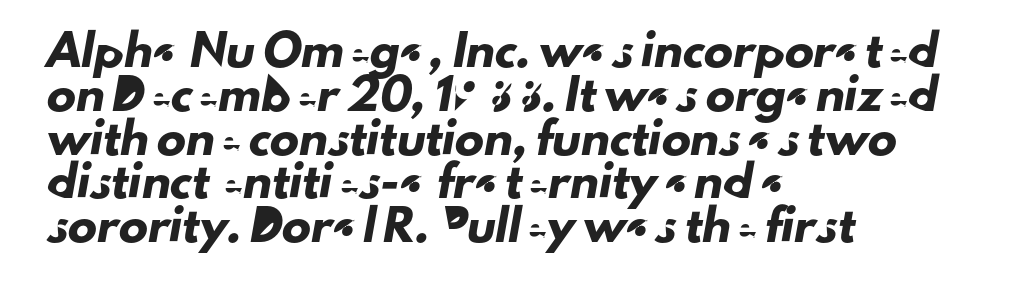
{"serif": "no", "width": "normal", "stroke_contrast": "low", "x_height": "small", "monospaced": "no", "underline": "no", "align": "left", "line_spacing": "normal", "line_spacing_ratio": 1.51, "letter_spacing": "normal", "letter_spacing_em": 0.0, "glyph_px": 29}
